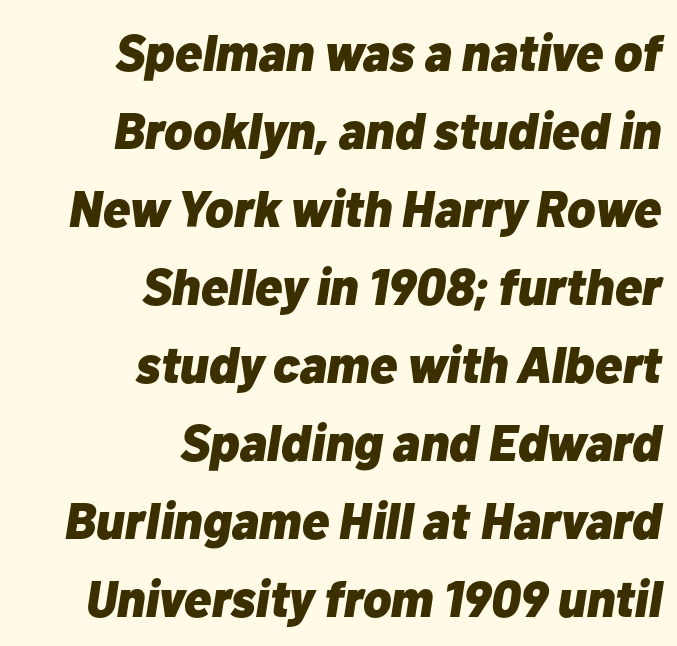
Q: Is the text bold? A: Yes.
Q: Is the text italic (slanted)? A: Yes, it leans right by about 10 degrees.
Q: Is the text underlined? A: No.
Q: How is the paragraph aligned? A: Right-aligned.
Q: Is the spacing between letters normal or unusually wide? A: Normal.
Q: Is the spacing between lines tight, normal or loose? A: Normal.
Q: Width (condensed, normal, or wide)? A: Normal.
Q: Stroke contrast? A: Low.
Q: x-height? A: Medium.
Q: Monospaced? A: No.
